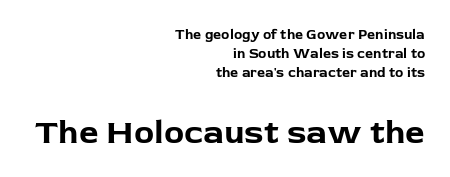
{"serif": "no", "italic": "no", "bold": "yes", "weight": "bold", "width": "normal", "stroke_contrast": "low", "x_height": "medium", "monospaced": "no", "underline": "no", "align": "right", "line_spacing": "normal", "line_spacing_ratio": 1.37, "letter_spacing": "normal", "letter_spacing_em": 0.0, "larger_block": "second", "size_ratio": 2.43, "glyph_px": 34}
